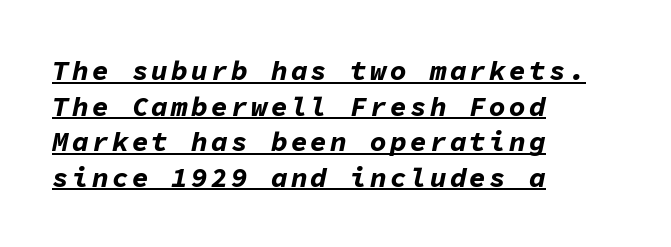
Q: Is the text bold? A: Yes.
Q: Is the text italic (slanted)? A: Yes, it leans right by about 11 degrees.
Q: Is the text underlined? A: Yes.
Q: How is the paragraph aligned? A: Left-aligned.
Q: Is the spacing between lines tight, normal or loose? A: Normal.
Q: Width (condensed, normal, or wide)? A: Normal.
Q: Stroke contrast? A: Low.
Q: x-height? A: Medium.
Q: Monospaced? A: Yes.
